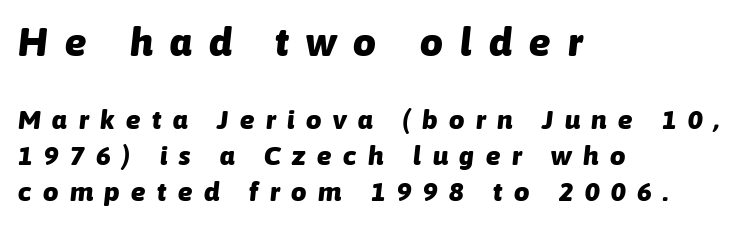
The image shows 40 px heavy type, italic (leaning right); set left-aligned, normal line spacing (1.33x), unusually wide letter spacing (+0.43 em), not underlined; the first (top) block is 1.48x larger; low stroke contrast and a medium x-height.
